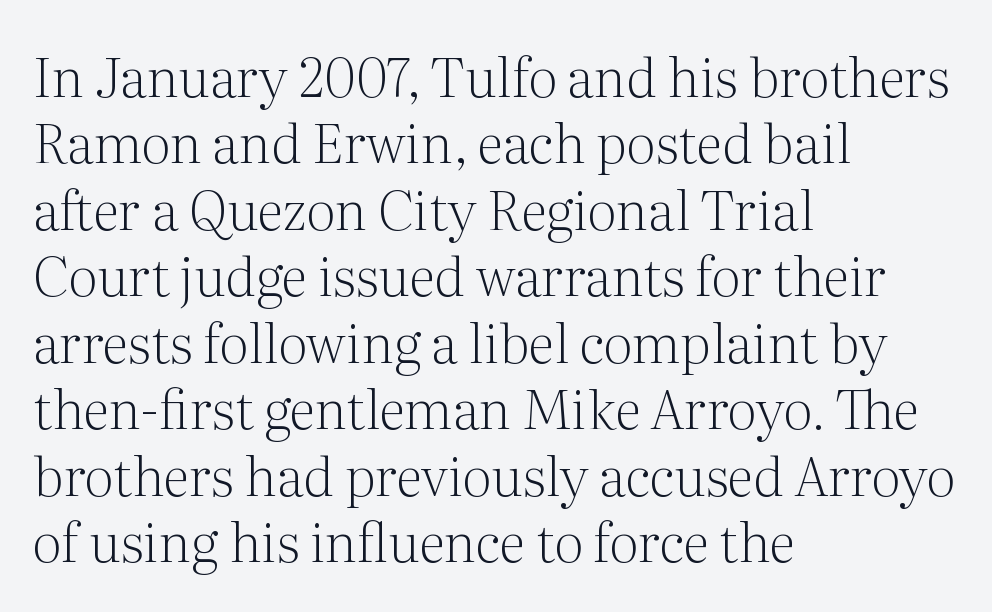
Q: Is the text bold? A: No.
Q: Is the text italic (slanted)? A: No, it is upright.
Q: Is the typeface a serif or a sans-serif typeface? A: Serif.
Q: Is the text underlined? A: No.
Q: How is the paragraph aligned? A: Left-aligned.
Q: Is the spacing between letters normal or unusually wide? A: Normal.
Q: Width (condensed, normal, or wide)? A: Normal.
Q: Stroke contrast? A: Medium.
Q: x-height? A: Medium.
Q: Monospaced? A: No.
